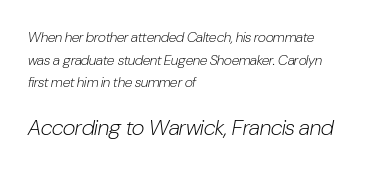
Q: Is the text bold? A: No.
Q: Is the text italic (slanted)? A: Yes, it leans right by about 10 degrees.
Q: Is the text underlined? A: No.
Q: How is the paragraph aligned? A: Left-aligned.
Q: Is the spacing between letters normal or unusually wide? A: Normal.
Q: Is the spacing between lines tight, normal or loose? A: Normal.
Q: Which block of text is set in a larger size, the first (top) or the second (bottom)? A: The second (bottom) one.
